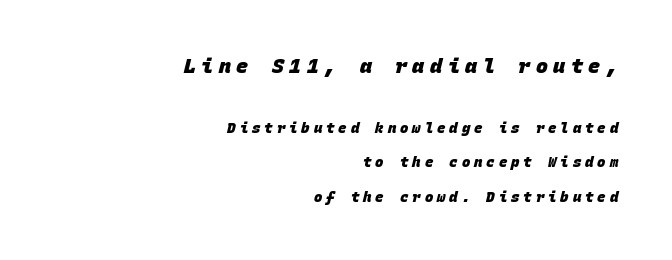
Q: Is the text bold? A: Yes.
Q: Is the text underlined? A: No.
Q: How is the paragraph aligned? A: Right-aligned.
Q: Is the spacing between letters normal or unusually wide? A: Unusually wide.
Q: Is the spacing between lines tight, normal or loose? A: Loose.
Q: Which block of text is set in a larger size, the first (top) or the second (bottom)? A: The first (top) one.
